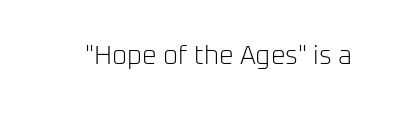
The image shows 26 px text type, upright; set normal letter spacing, not underlined.
